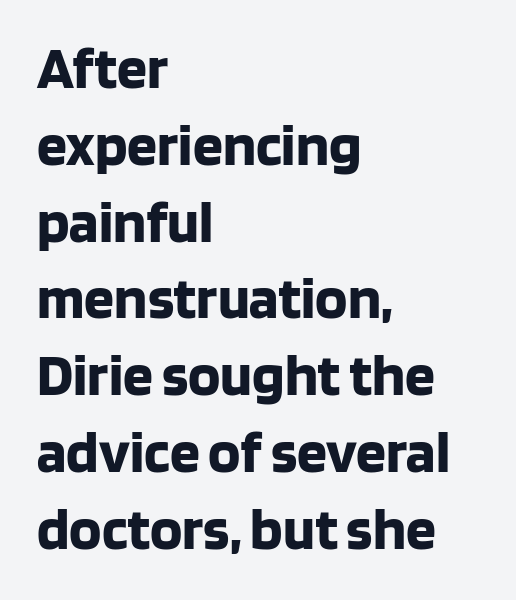
The image shows 60 px bold sans-serif type, upright; set left-aligned, normal line spacing (1.28x), normal letter spacing, not underlined; low stroke contrast and a large x-height.
